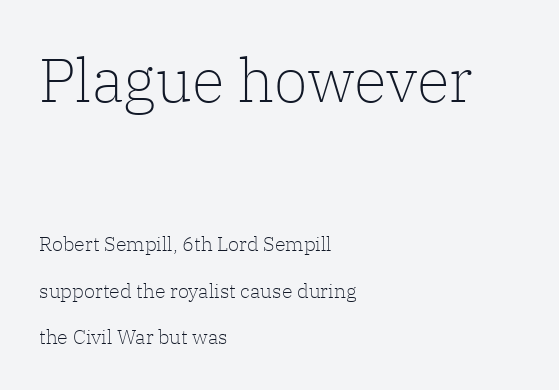
Q: Is the text bold? A: No.
Q: Is the text italic (slanted)? A: No, it is upright.
Q: Is the typeface a serif or a sans-serif typeface? A: Serif.
Q: Is the text underlined? A: No.
Q: How is the paragraph aligned? A: Left-aligned.
Q: Is the spacing between letters normal or unusually wide? A: Normal.
Q: Is the spacing between lines tight, normal or loose? A: Loose.
Q: Which block of text is set in a larger size, the first (top) or the second (bottom)? A: The first (top) one.
Q: Width (condensed, normal, or wide)? A: Normal.
Q: Stroke contrast? A: Low.
Q: x-height? A: Medium.
Q: Monospaced? A: No.
